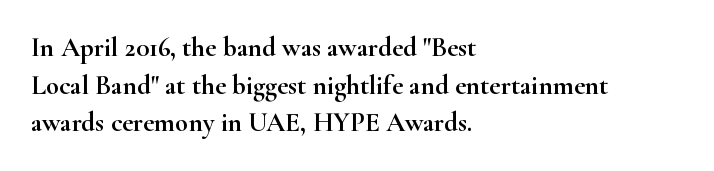
The image shows 27 px text type, upright; set left-aligned, normal line spacing (1.39x), normal letter spacing, not underlined.
